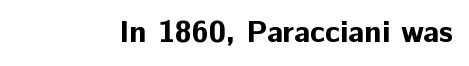
The image shows 31 px bold sans-serif type, upright; set normal letter spacing, not underlined; low stroke contrast and a medium x-height.
